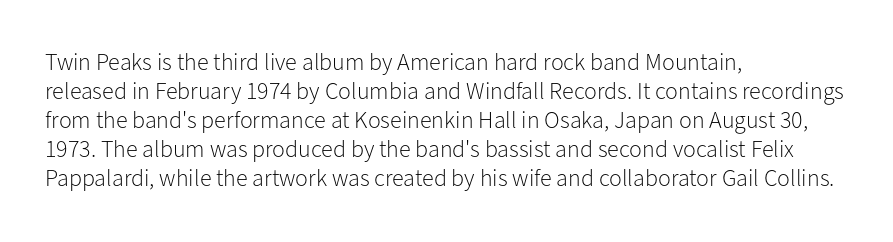
{"italic": "no", "bold": "no", "underline": "no", "align": "left", "line_spacing_ratio": 1.21, "letter_spacing": "normal", "letter_spacing_em": 0.0, "glyph_px": 24}
